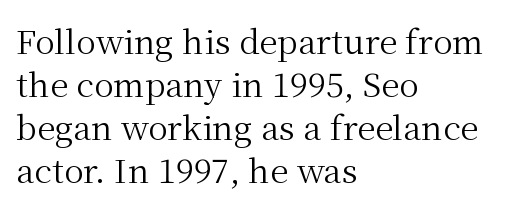
{"serif": "yes", "italic": "no", "bold": "no", "weight": "regular", "width": "normal", "stroke_contrast": "medium", "x_height": "medium", "monospaced": "no", "underline": "no", "align": "left", "line_spacing": "normal", "line_spacing_ratio": 1.3, "letter_spacing": "normal", "letter_spacing_em": 0.0, "glyph_px": 33}
